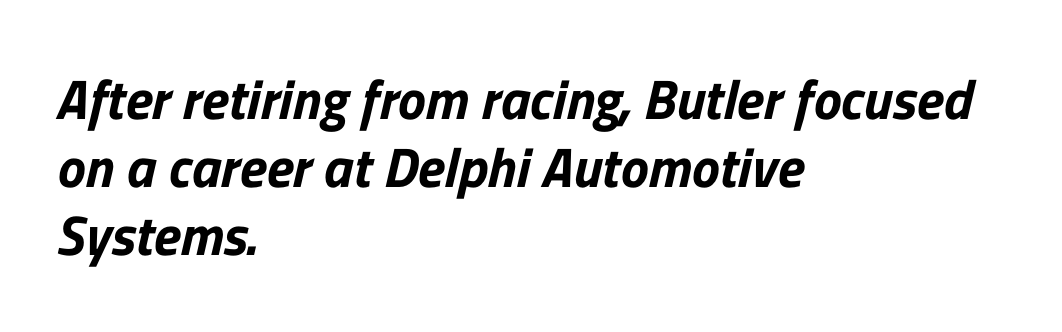
The image shows 56 px sans-serif type; set left-aligned, line spacing 1.21x, normal letter spacing, not underlined; low stroke contrast and a medium x-height.
